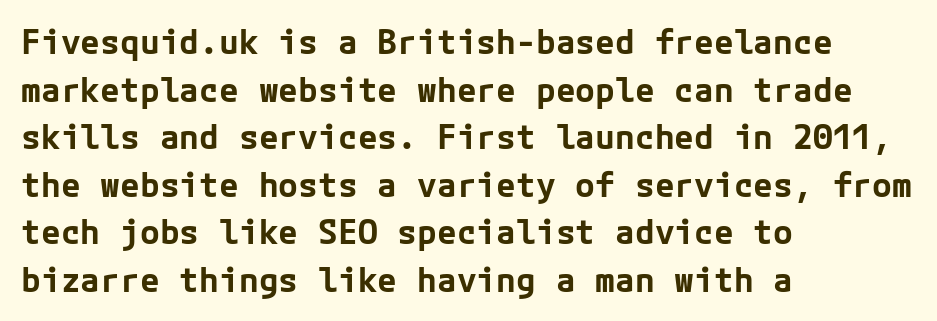
The space beneath each line is pristine and unruled. Italic: no, the glyphs are upright roman. Each new line begins a customary step beneath the previous one. A student would call this left alignment; a typographer would say flush left, rag right.
